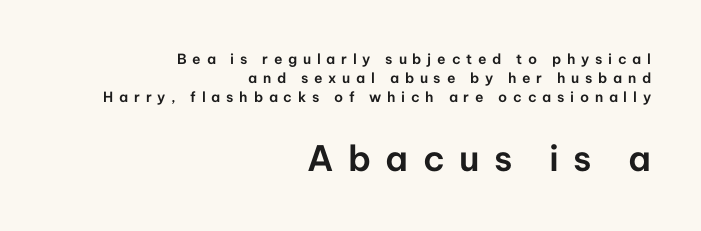
Q: Is the text italic (slanted)? A: No, it is upright.
Q: Is the typeface a serif or a sans-serif typeface? A: Sans-serif.
Q: Is the text underlined? A: No.
Q: How is the paragraph aligned? A: Right-aligned.
Q: Is the spacing between letters normal or unusually wide? A: Unusually wide.
Q: Is the spacing between lines tight, normal or loose? A: Normal.
Q: Which block of text is set in a larger size, the first (top) or the second (bottom)? A: The second (bottom) one.
Q: Width (condensed, normal, or wide)? A: Normal.
Q: Stroke contrast? A: Low.
Q: x-height? A: Medium.
Q: Monospaced? A: No.
